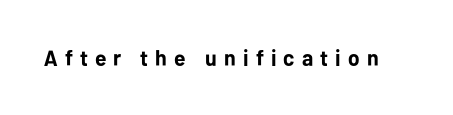
Q: Is the text bold? A: Yes.
Q: Is the text italic (slanted)? A: No, it is upright.
Q: Is the text underlined? A: No.
Q: Is the spacing between letters normal or unusually wide? A: Unusually wide.
